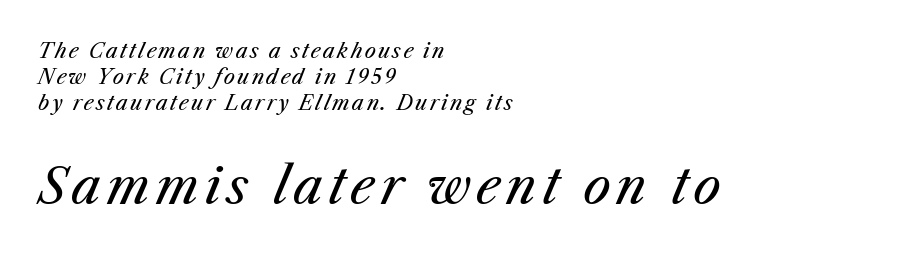
Q: Is the text bold? A: No.
Q: Is the text italic (slanted)? A: Yes, it leans right by about 25 degrees.
Q: Is the text underlined? A: No.
Q: How is the paragraph aligned? A: Left-aligned.
Q: Is the spacing between lines tight, normal or loose? A: Normal.
Q: Which block of text is set in a larger size, the first (top) or the second (bottom)? A: The second (bottom) one.
Q: Width (condensed, normal, or wide)? A: Normal.
Q: Stroke contrast? A: Medium.
Q: x-height? A: Medium.
Q: Monospaced? A: No.
